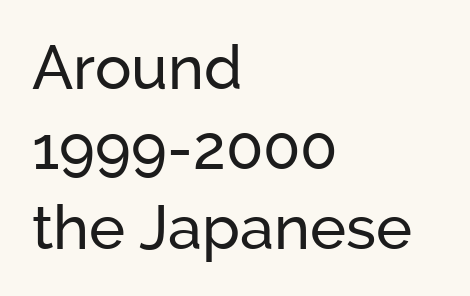
{"serif": "no", "italic": "no", "width": "normal", "stroke_contrast": "low", "x_height": "medium", "monospaced": "no", "underline": "no", "align": "left", "line_spacing": "normal", "line_spacing_ratio": 1.31, "letter_spacing": "normal", "letter_spacing_em": 0.0, "glyph_px": 61}
